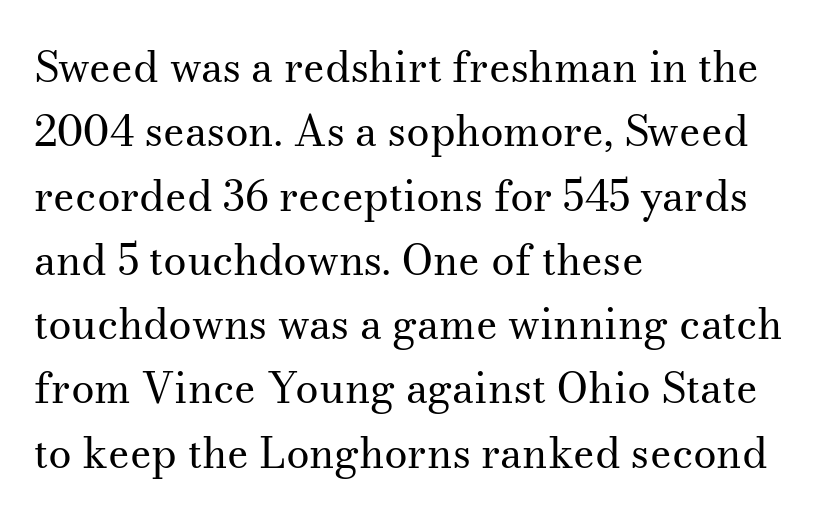
Q: Is the text bold? A: No.
Q: Is the text italic (slanted)? A: No, it is upright.
Q: Is the typeface a serif or a sans-serif typeface? A: Serif.
Q: Is the text underlined? A: No.
Q: How is the paragraph aligned? A: Left-aligned.
Q: Is the spacing between letters normal or unusually wide? A: Normal.
Q: Is the spacing between lines tight, normal or loose? A: Normal.
Q: Width (condensed, normal, or wide)? A: Normal.
Q: Stroke contrast? A: Medium.
Q: x-height? A: Small.
Q: Monospaced? A: No.
